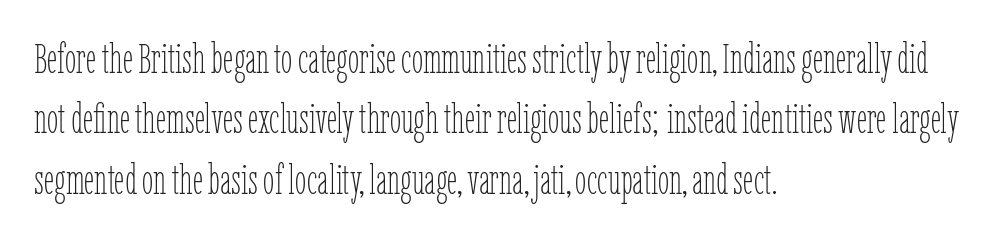
Q: Is the text bold? A: No.
Q: Is the text italic (slanted)? A: No, it is upright.
Q: Is the text underlined? A: No.
Q: How is the paragraph aligned? A: Left-aligned.
Q: Is the spacing between letters normal or unusually wide? A: Normal.
Q: Is the spacing between lines tight, normal or loose? A: Normal.
Q: Width (condensed, normal, or wide)? A: Condensed.
Q: Stroke contrast? A: Low.
Q: x-height? A: Medium.
Q: Monospaced? A: No.
